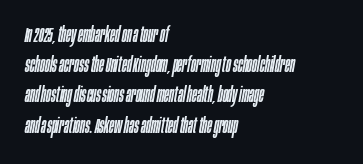
The image shows 21 px text type, italic (leaning right); set left-aligned, normal line spacing (1.44x), normal letter spacing, not underlined.
